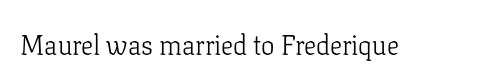
Has an underline been added? It has not. The type is set solid horizontally, with unmodified tracking. The characters are drawn with everyday or finer stroke widths. Every character sits straight up, as roman type does.
